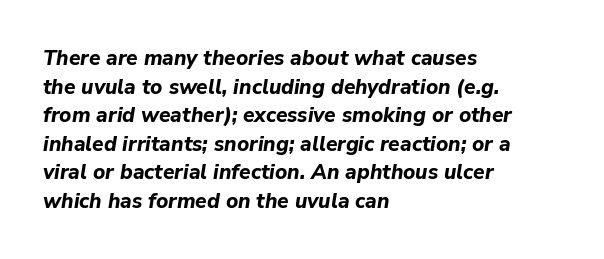
Reading down the block, your eye returns to a fixed left position each line. Italic? Definitely — the glyphs are oblique. The space beneath each line is pristine and unruled. Heavy, bold letterforms. Tracking value appears to be zero — textbook default spacing.
